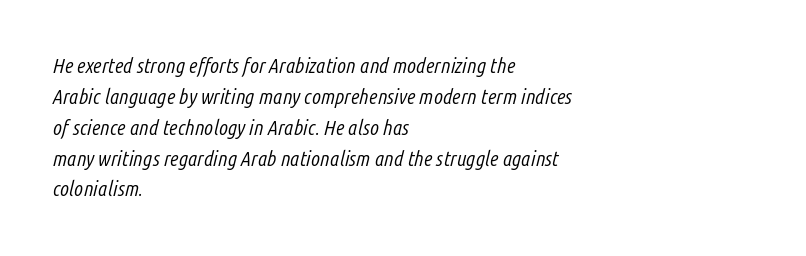
Q: Is the text bold? A: No.
Q: Is the text italic (slanted)? A: Yes, it leans right by about 14 degrees.
Q: Is the text underlined? A: No.
Q: How is the paragraph aligned? A: Left-aligned.
Q: Is the spacing between letters normal or unusually wide? A: Normal.
Q: Is the spacing between lines tight, normal or loose? A: Normal.
